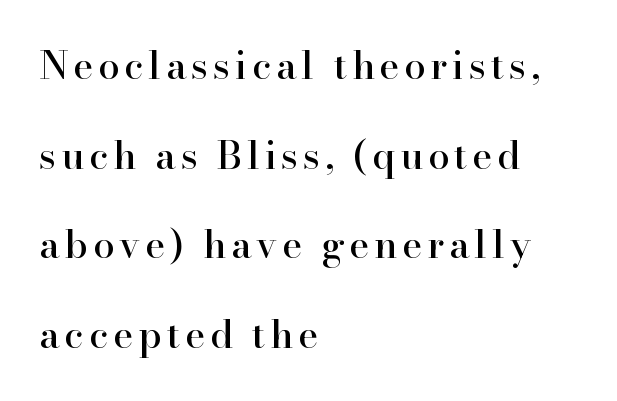
{"serif": "yes", "italic": "no", "width": "normal", "stroke_contrast": "high", "x_height": "small", "monospaced": "no", "underline": "no", "align": "left", "line_spacing": "loose", "line_spacing_ratio": 2.36, "glyph_px": 38}
